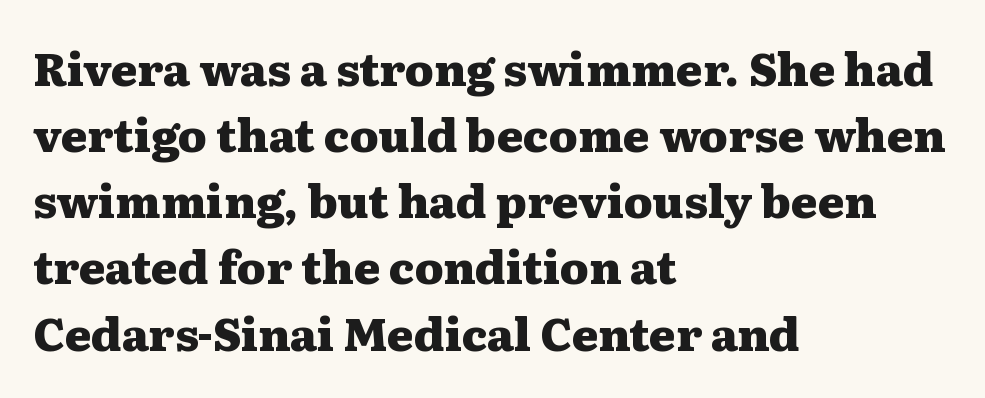
{"serif": "yes", "italic": "no", "bold": "yes", "weight": "heavy", "width": "wide", "stroke_contrast": "medium", "x_height": "medium", "monospaced": "no", "underline": "no", "align": "left", "line_spacing": "normal", "line_spacing_ratio": 1.47, "letter_spacing": "normal", "letter_spacing_em": 0.0, "glyph_px": 45}
